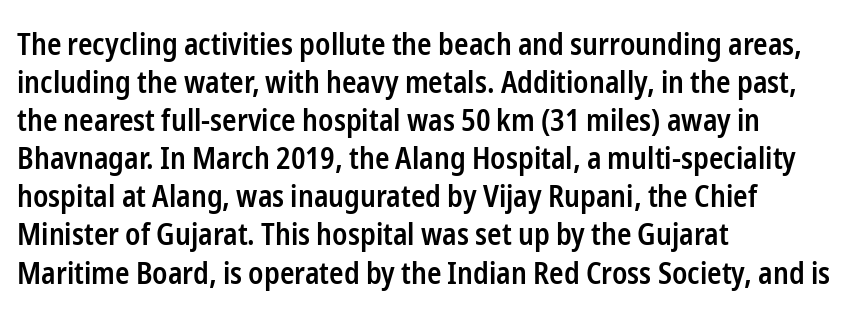
The image shows 30 px semibold, condensed sans-serif type, upright; set left-aligned, normal line spacing (1.27x), normal letter spacing, not underlined; low stroke contrast and a medium x-height.
